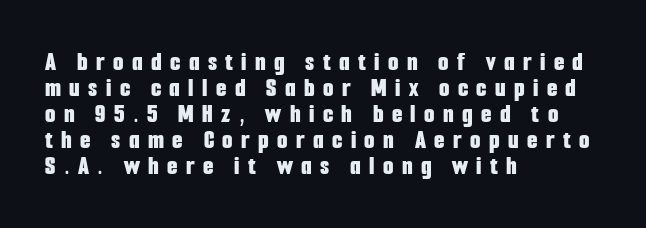
{"italic": "no", "bold": "yes", "underline": "no", "align": "left", "line_spacing": "tight", "line_spacing_ratio": 0.96, "letter_spacing": "wide", "letter_spacing_em": 0.31, "glyph_px": 27}
